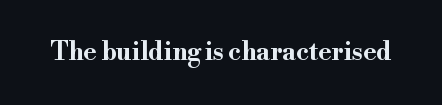
{"italic": "no", "bold": "yes", "underline": "no", "letter_spacing": "normal", "letter_spacing_em": 0.0, "glyph_px": 25}
